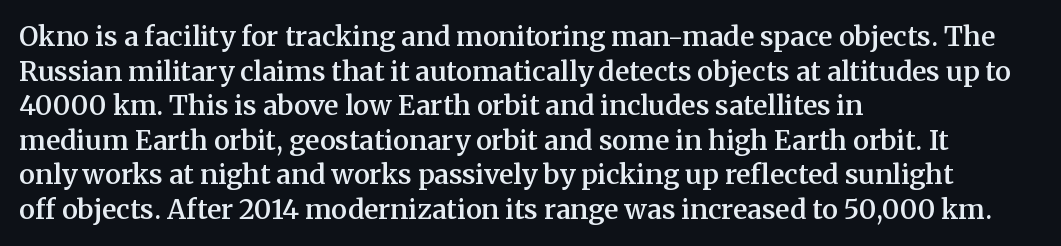
{"italic": "no", "bold": "semi", "underline": "no", "align": "left", "line_spacing": "normal", "line_spacing_ratio": 1.28, "letter_spacing": "normal", "letter_spacing_em": 0.0, "glyph_px": 27}
